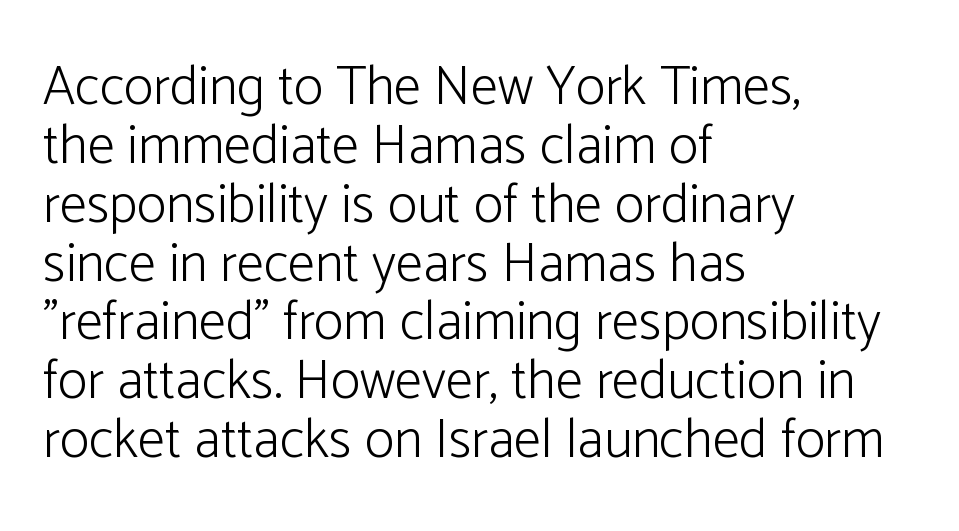
{"serif": "no", "italic": "no", "bold": "no", "weight": "light", "width": "normal", "stroke_contrast": "low", "x_height": "medium", "monospaced": "no", "underline": "no", "align": "left", "line_spacing": "tight", "line_spacing_ratio": 1.07, "letter_spacing": "normal", "letter_spacing_em": 0.0, "glyph_px": 55}
